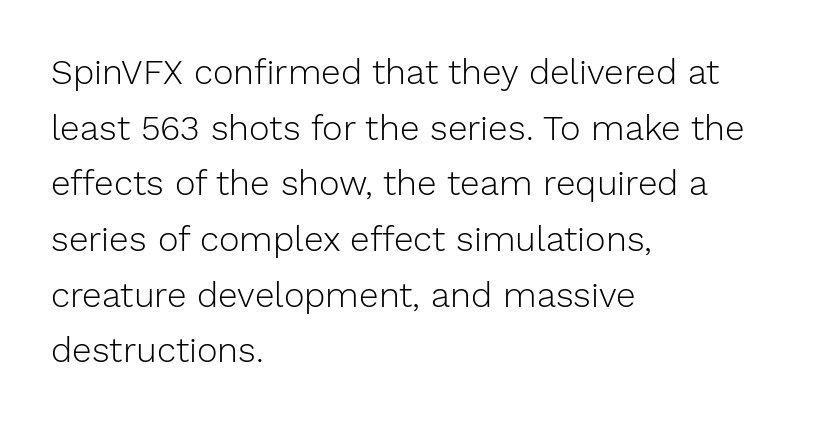
Check under the words: just untouched page. Stroke terminals: plain, sans-serif. Characters follow at the spacing the type designer built in. Stems here are at most as thick as an everyday book face.
